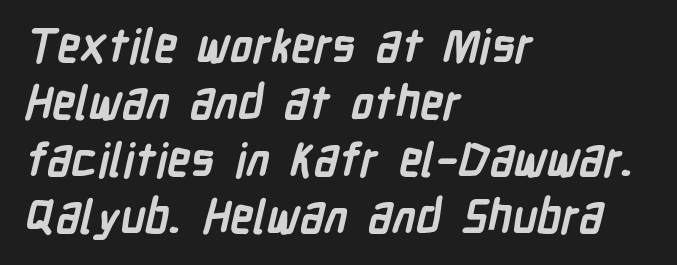
{"serif": "no", "bold": "yes", "weight": "semibold", "width": "condensed", "stroke_contrast": "low", "x_height": "medium", "monospaced": "no", "underline": "no", "align": "left", "line_spacing_ratio": 1.24, "letter_spacing": "normal", "letter_spacing_em": 0.0, "glyph_px": 46}
